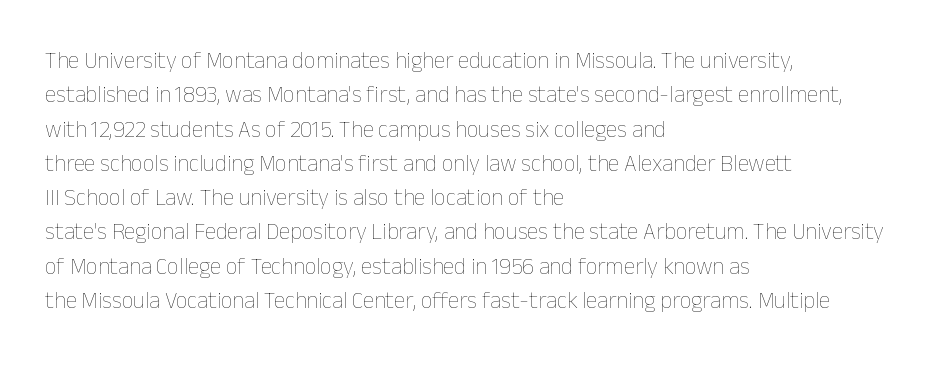
{"italic": "no", "bold": "no", "underline": "no", "align": "left", "line_spacing": "normal", "line_spacing_ratio": 1.49, "letter_spacing": "normal", "letter_spacing_em": 0.0, "glyph_px": 23}
